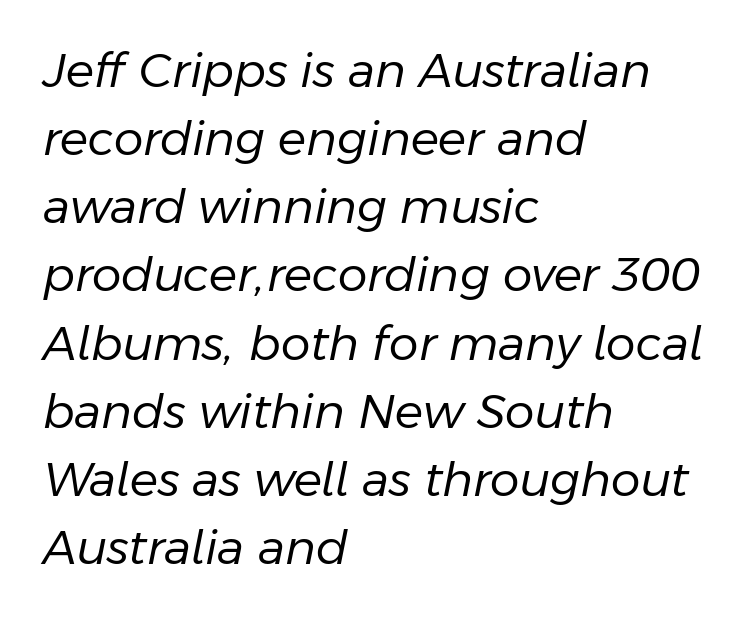
{"italic": "yes", "lean": "right", "slant_degrees": 11, "bold": "no", "weight": "regular", "width": "normal", "stroke_contrast": "low", "x_height": "medium", "monospaced": "no", "underline": "no", "align": "left", "line_spacing": "normal", "line_spacing_ratio": 1.45, "letter_spacing": "normal", "letter_spacing_em": 0.0, "glyph_px": 47}
